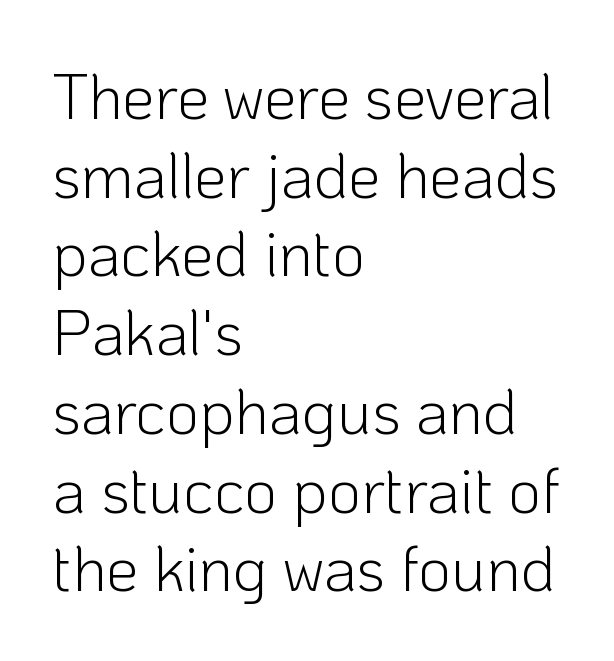
Q: Is the text bold? A: No.
Q: Is the text italic (slanted)? A: No, it is upright.
Q: Is the typeface a serif or a sans-serif typeface? A: Sans-serif.
Q: Is the text underlined? A: No.
Q: How is the paragraph aligned? A: Left-aligned.
Q: Is the spacing between letters normal or unusually wide? A: Normal.
Q: Width (condensed, normal, or wide)? A: Normal.
Q: Stroke contrast? A: Low.
Q: x-height? A: Medium.
Q: Monospaced? A: No.
